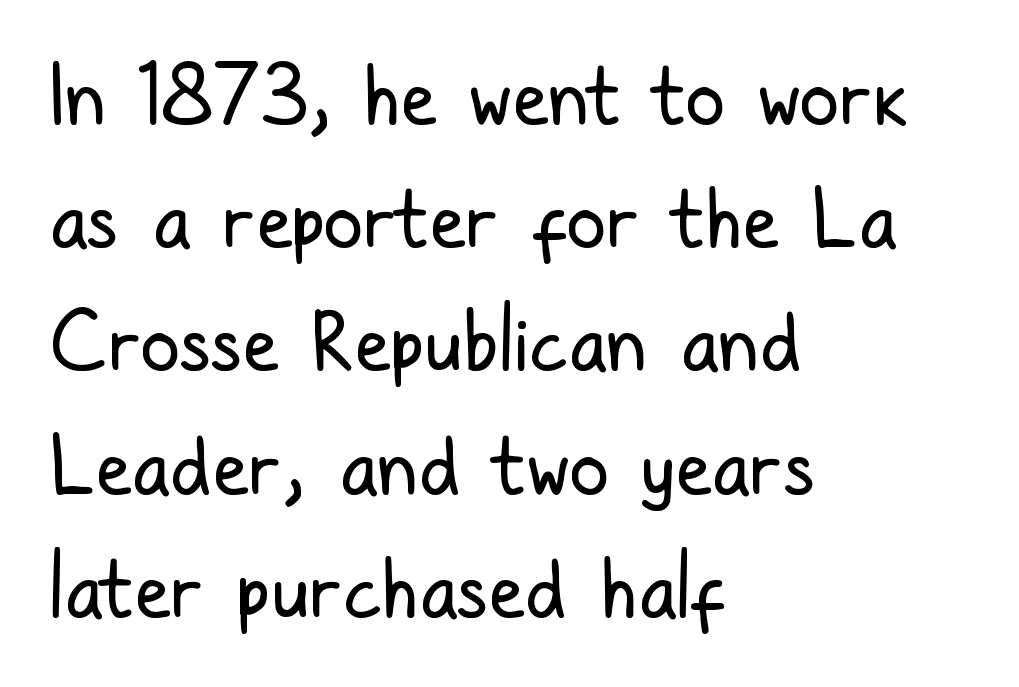
A classic flush-left, rag-right setting is used for this passage. The letterforms sit shoulder to shoulder at normal distance. Letterform terminals end flat and unadorned throughout the passage. Quick note: underline off. The letters advance in unequal steps, a hallmark of proportional type.
